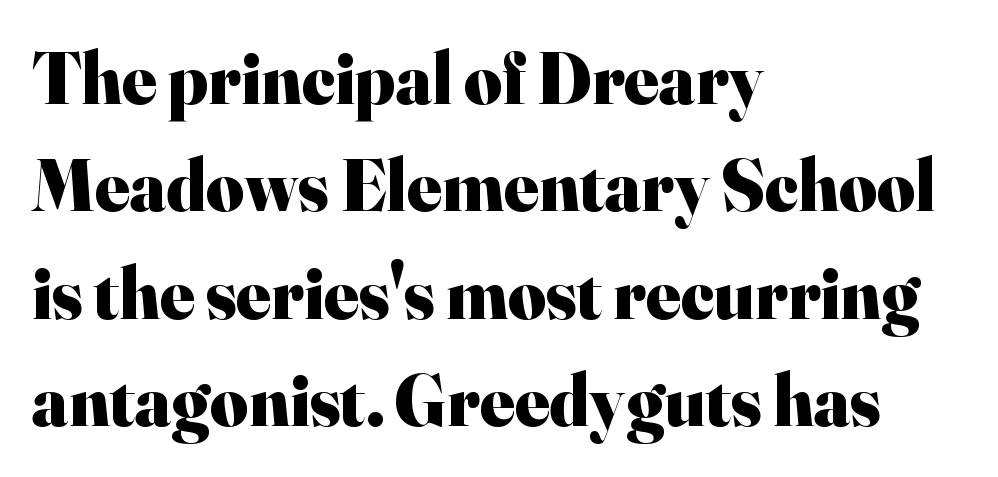
The image shows 73 px heavy serif type, upright; set left-aligned, normal line spacing (1.47x), normal letter spacing, not underlined; high stroke contrast and a small x-height.
